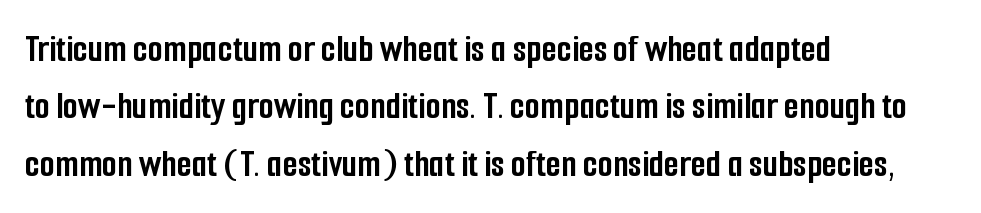
Compared with typical body copy, the letter spacing here is the same. Italic? Not at all — the glyphs are vertical. Underline: absent. You could not count columns in this text — the font is proportionally spaced. Baseline-to-baseline distance is the conventional proportion of letter height. Pretty heavy lettering here — definitely bold.
